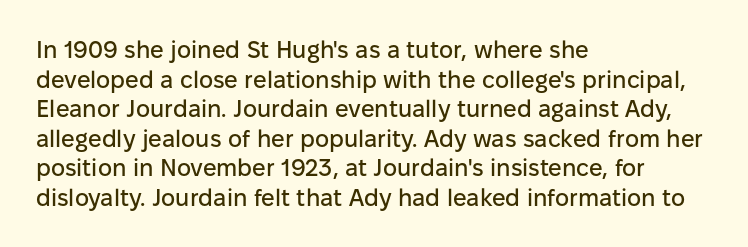
{"italic": "no", "underline": "no", "align": "left", "line_spacing_ratio": 1.23, "letter_spacing": "normal", "letter_spacing_em": 0.0, "glyph_px": 24}
